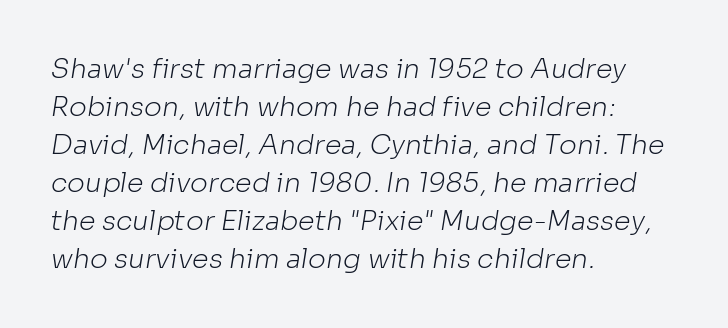
Q: Is the text bold? A: No.
Q: Is the text underlined? A: No.
Q: How is the paragraph aligned? A: Left-aligned.
Q: Is the spacing between letters normal or unusually wide? A: Normal.
Q: Is the spacing between lines tight, normal or loose? A: Normal.
